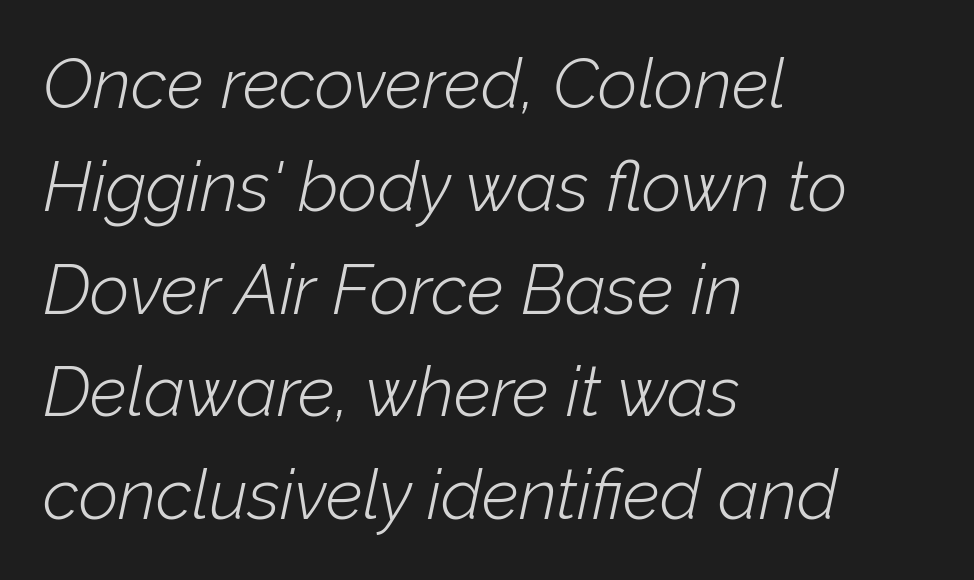
The image shows 69 px light type, italic (leaning right); set left-aligned, normal line spacing (1.49x), normal letter spacing, not underlined; low stroke contrast and a medium x-height.
